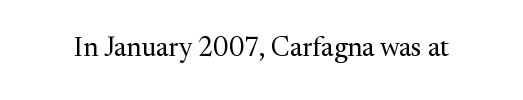
Has an underline been added? It has not. The type is set solid horizontally, with unmodified tracking. The characters are drawn with everyday or finer stroke widths. Every character sits straight up, as roman type does.
